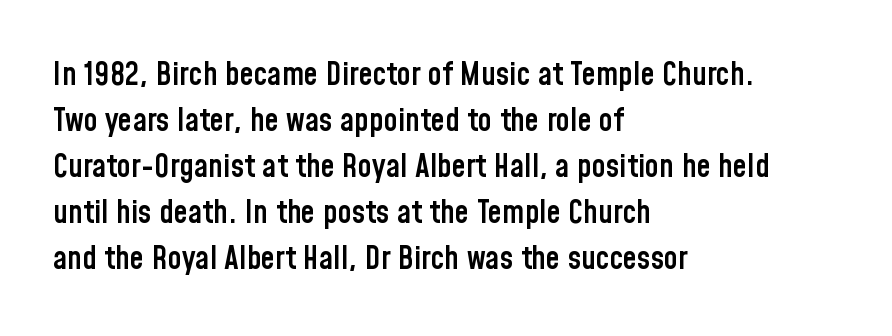
This is sans-serif lettering, the kind often seen on screens and signage. Letters rest on an invisible, unmarked baseline. If you drew a ruler down the left edge, every line would touch it. The axis of the letterforms is exactly vertical. As a designer I'd log this as weight 600, semibold.
